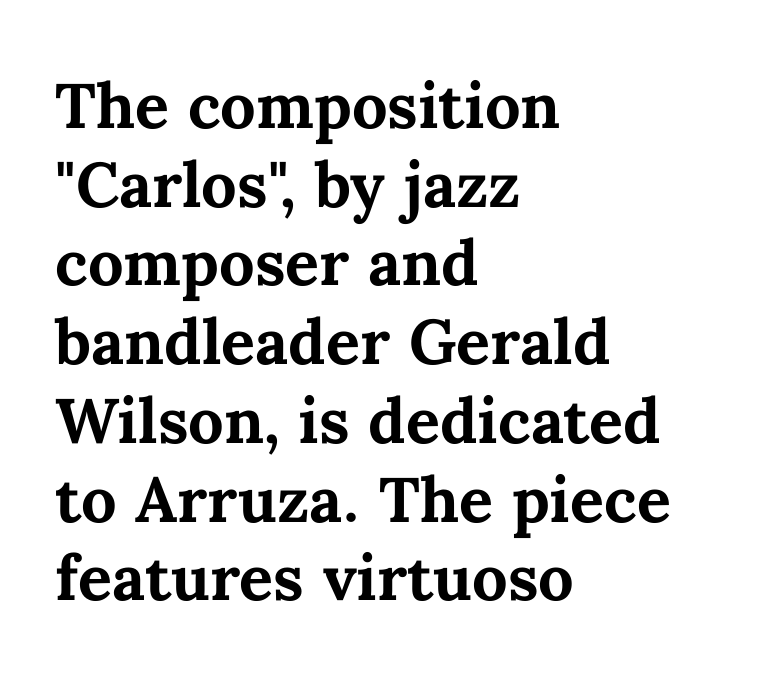
The image shows 63 px bold type, upright; set left-aligned, normal line spacing (1.25x), normal letter spacing, not underlined; medium stroke contrast and a medium x-height.
